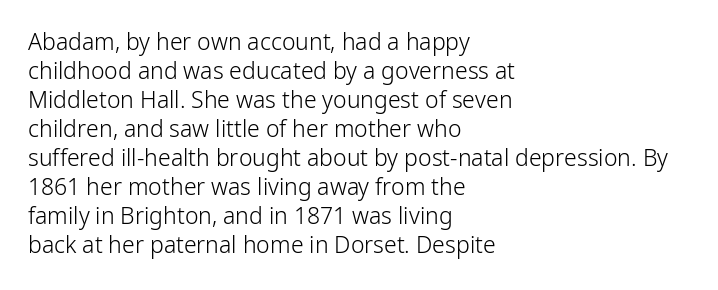
The image shows 23 px text type, upright; set left-aligned, normal line spacing (1.26x), normal letter spacing, not underlined.
